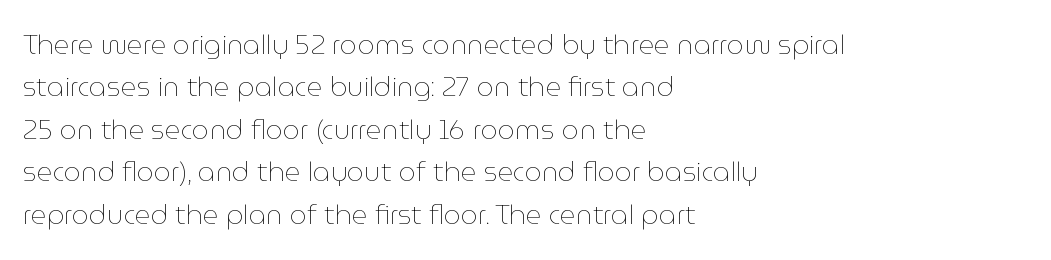
Characters follow at the spacing the type designer built in. Where is the straight margin? On the left. Weight: regular or lighter. Check the space under the baseline: it is left empty. Each new line begins a customary step beneath the previous one.
